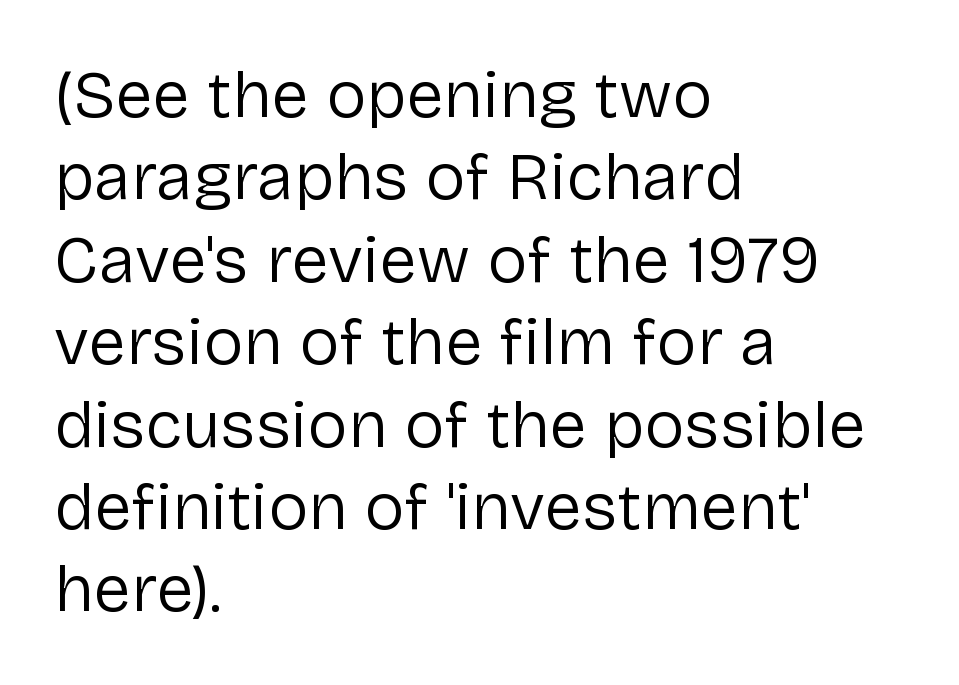
The image shows 67 px regular-weight sans-serif type, upright; set left-aligned, line spacing 1.23x, normal letter spacing, not underlined; low stroke contrast and a medium x-height.
